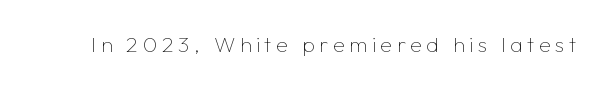
{"italic": "no", "bold": "no", "underline": "no", "letter_spacing": "wide", "letter_spacing_em": 0.2, "glyph_px": 22}
